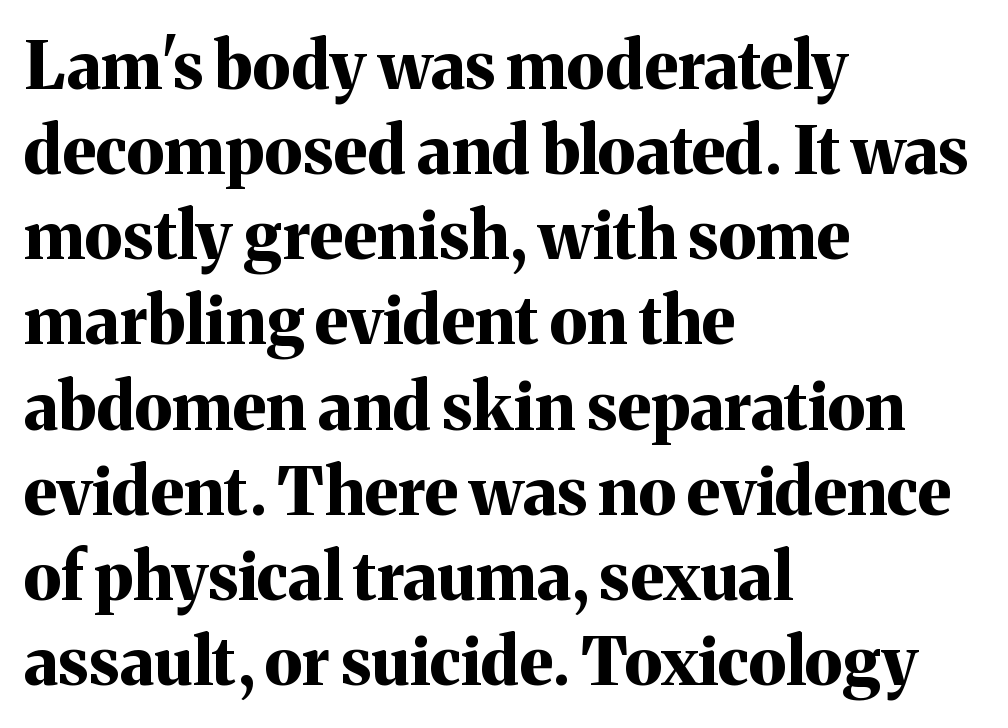
Q: Is the text bold? A: Yes.
Q: Is the text italic (slanted)? A: No, it is upright.
Q: Is the typeface a serif or a sans-serif typeface? A: Serif.
Q: Is the text underlined? A: No.
Q: How is the paragraph aligned? A: Left-aligned.
Q: Is the spacing between letters normal or unusually wide? A: Normal.
Q: Is the spacing between lines tight, normal or loose? A: Normal.
Q: Width (condensed, normal, or wide)? A: Normal.
Q: Stroke contrast? A: Medium.
Q: x-height? A: Medium.
Q: Monospaced? A: No.
